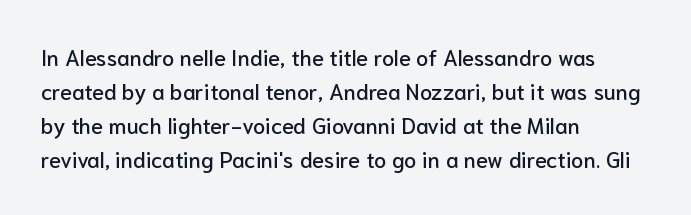
Q: Is the text italic (slanted)? A: No, it is upright.
Q: Is the text underlined? A: No.
Q: How is the paragraph aligned? A: Left-aligned.
Q: Is the spacing between letters normal or unusually wide? A: Normal.
Q: Is the spacing between lines tight, normal or loose? A: Normal.
